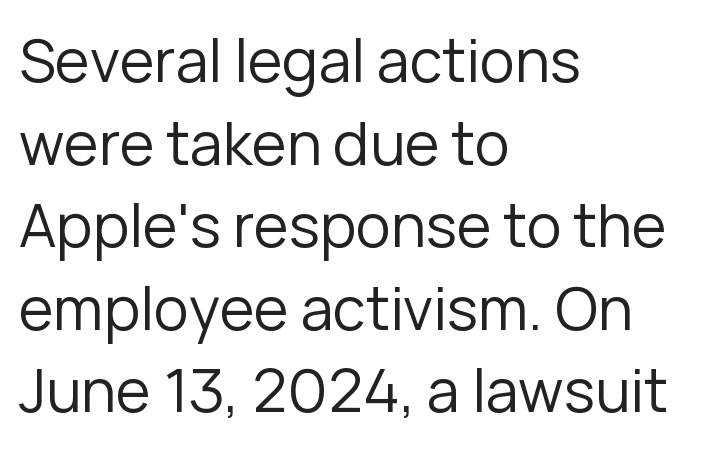
No extra ink here — the face is not bold. The gaps between neighbouring characters are ordinary and unremarkable. The passage shown is typeset with a sans-serif family. Regarding leading, the lines here are spaced in the standard way. These lines are rendered in a variable-pitch font.
